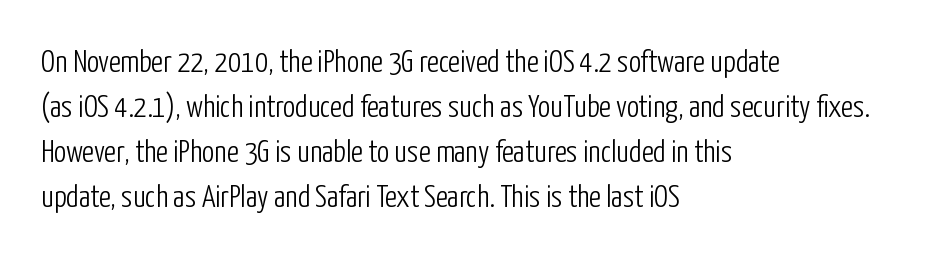
The image shows 31 px light, condensed sans-serif type, upright; set left-aligned, normal line spacing (1.45x), normal letter spacing, not underlined; low stroke contrast and a medium x-height.
